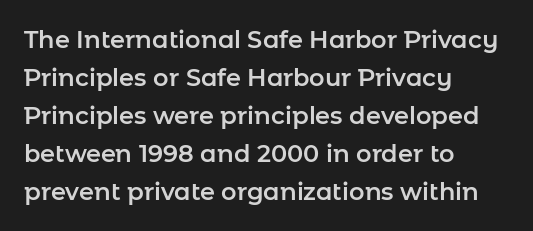
The specimen omits any rule beneath the text block's lines. Alignment: flush left. Italic? Not at all — the glyphs are vertical. The lines sit at an ordinary, default distance from one another. You could call the tracking neutral — neither tight nor loose.
